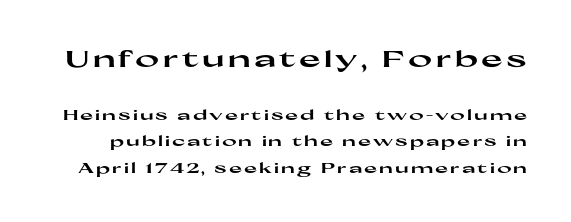
Strokes here are thick enough to call this a true bold. Honestly, there is no underline to notice here at all. Rendered with straight, roman letterforms. Look at the glyph heights: the upper group is clearly the bigger setting.
